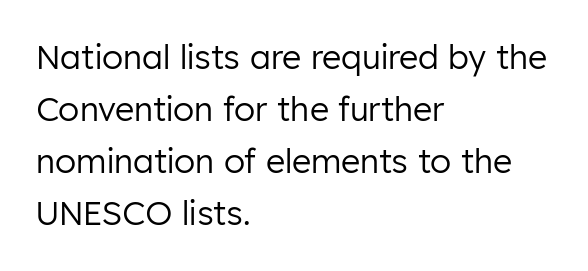
{"serif": "no", "italic": "no", "bold": "no", "weight": "regular", "width": "normal", "stroke_contrast": "low", "x_height": "medium", "monospaced": "no", "underline": "no", "align": "left", "line_spacing": "normal", "line_spacing_ratio": 1.58, "letter_spacing": "normal", "letter_spacing_em": 0.0, "glyph_px": 33}
